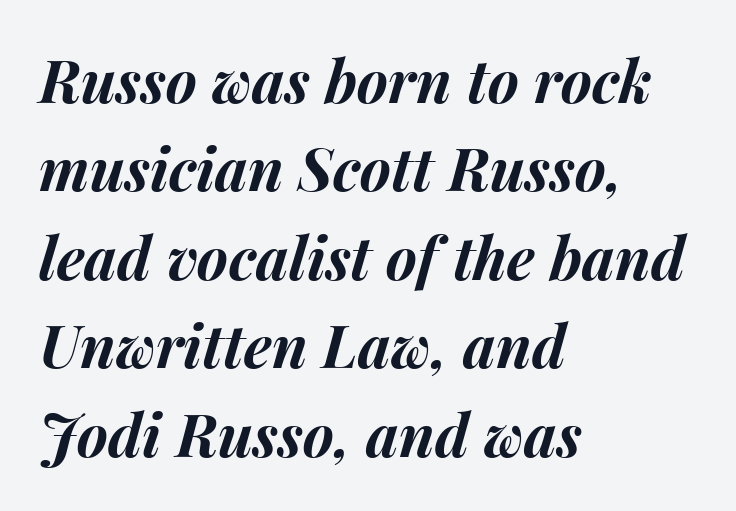
The image shows 59 px bold type, italic (leaning right); set left-aligned, normal line spacing (1.5x), normal letter spacing, not underlined; medium stroke contrast and a medium x-height.
